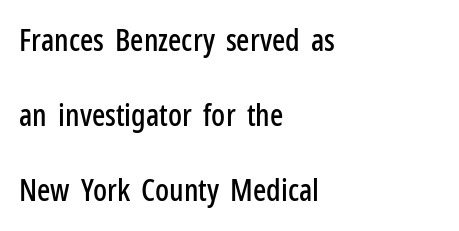
The image shows 31 px condensed sans-serif type, upright; set left-aligned, loose line spacing (2.42x), normal letter spacing, not underlined; low stroke contrast and a medium x-height.
